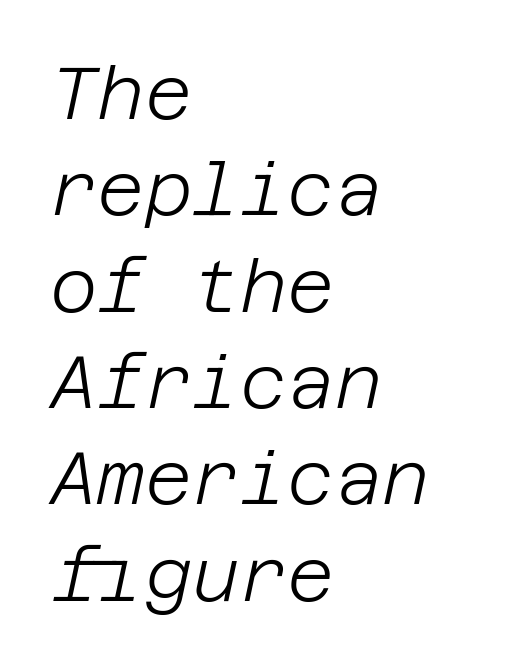
The image shows 73 px light type, italic (leaning right); set left-aligned, normal line spacing (1.32x), normal letter spacing, not underlined; low stroke contrast and a large x-height.
